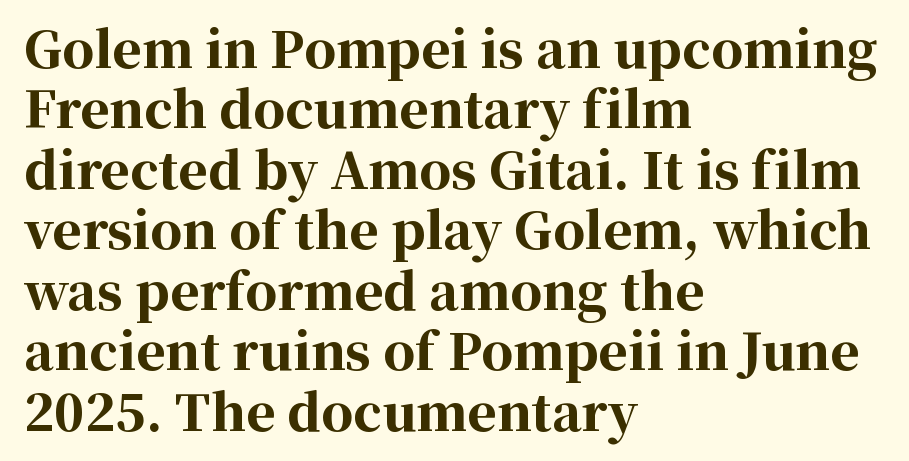
{"serif": "yes", "italic": "no", "bold": "yes", "weight": "bold", "width": "normal", "stroke_contrast": "high", "x_height": "medium", "monospaced": "no", "underline": "no", "align": "left", "line_spacing_ratio": 1.21, "letter_spacing": "normal", "letter_spacing_em": 0.0, "glyph_px": 50}
